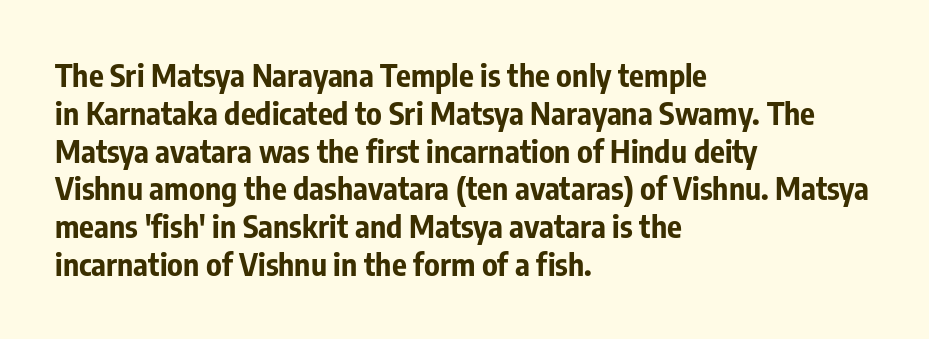
Q: Is the text bold? A: Yes.
Q: Is the text italic (slanted)? A: No, it is upright.
Q: Is the typeface a serif or a sans-serif typeface? A: Sans-serif.
Q: Is the text underlined? A: No.
Q: How is the paragraph aligned? A: Left-aligned.
Q: Is the spacing between letters normal or unusually wide? A: Normal.
Q: Width (condensed, normal, or wide)? A: Condensed.
Q: Stroke contrast? A: Low.
Q: x-height? A: Medium.
Q: Monospaced? A: No.
